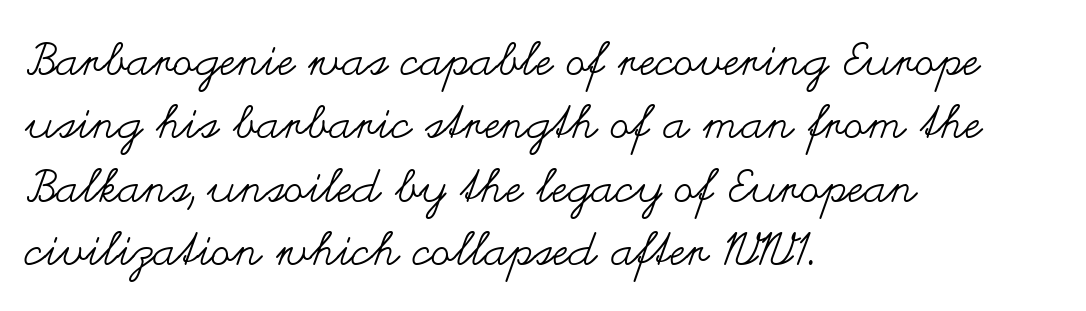
Q: Is the text bold? A: No.
Q: Is the text italic (slanted)? A: Yes.
Q: Is the text underlined? A: No.
Q: How is the paragraph aligned? A: Left-aligned.
Q: Is the spacing between letters normal or unusually wide? A: Normal.
Q: Is the spacing between lines tight, normal or loose? A: Normal.
Q: Width (condensed, normal, or wide)? A: Wide.
Q: Stroke contrast? A: Medium.
Q: x-height? A: Small.
Q: Monospaced? A: No.
